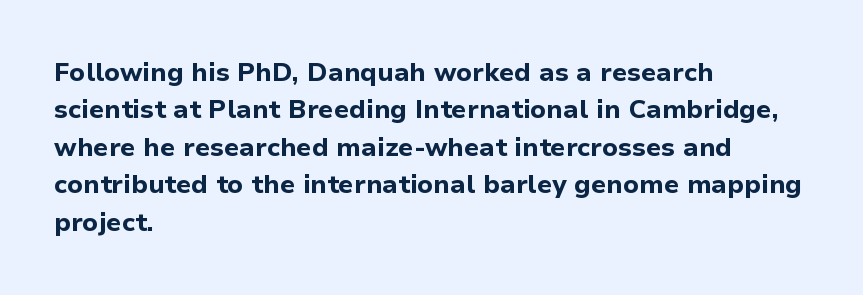
When letters stand straight like this, we call the style roman or upright. A clean baseline with only descenders dipping below it. Horizontally, the lines are justified to the leading edge only. Is there much room between lines? A standard amount, neither cramped nor airy.
